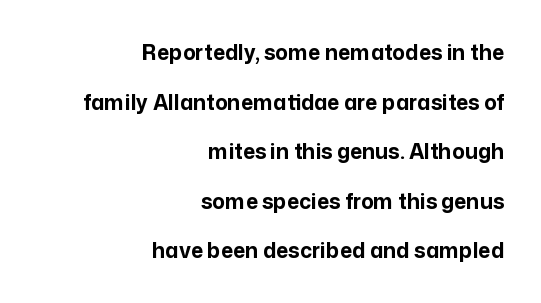
Q: Is the text bold? A: Yes.
Q: Is the text italic (slanted)? A: No, it is upright.
Q: Is the text underlined? A: No.
Q: How is the paragraph aligned? A: Right-aligned.
Q: Is the spacing between letters normal or unusually wide? A: Normal.
Q: Is the spacing between lines tight, normal or loose? A: Loose.
